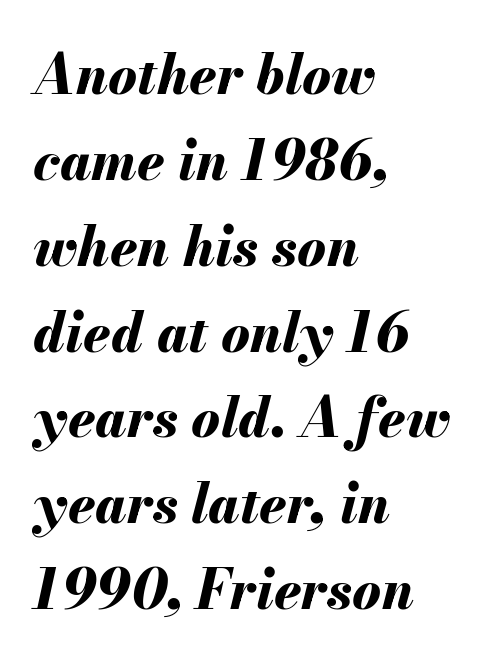
The image shows 54 px bold type, italic (leaning right); set left-aligned, normal line spacing (1.59x), normal letter spacing, not underlined; medium stroke contrast and a small x-height.
